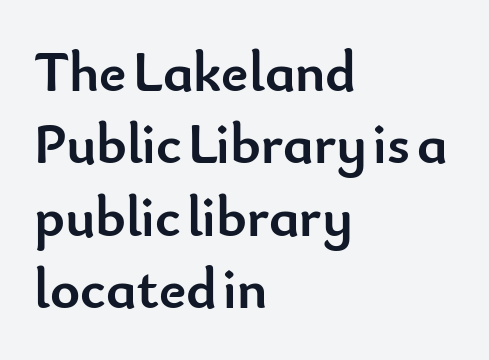
The image shows 57 px semibold sans-serif type, upright; set left-aligned, normal line spacing (1.27x), normal letter spacing, not underlined; low stroke contrast and a small x-height.
